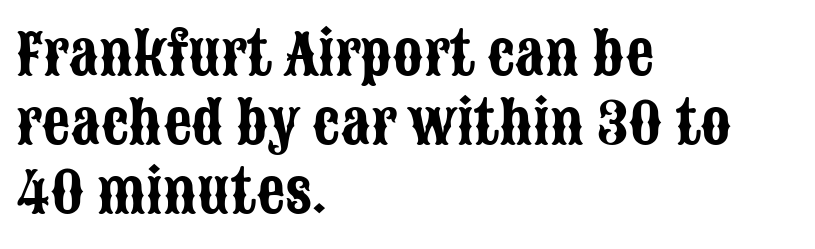
The image shows 56 px condensed sans-serif type, upright; set left-aligned, line spacing 1.23x, normal letter spacing, not underlined; low stroke contrast and a large x-height.
